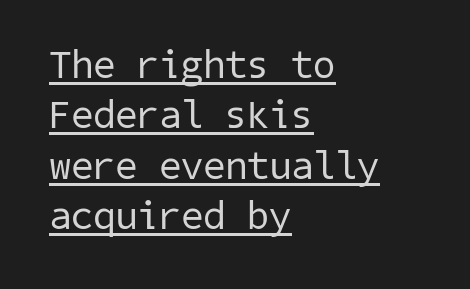
The image shows 40 px regular-weight sans-serif type; set left-aligned, normal line spacing (1.26x), normal letter spacing, underlined; low stroke contrast and a medium x-height.
